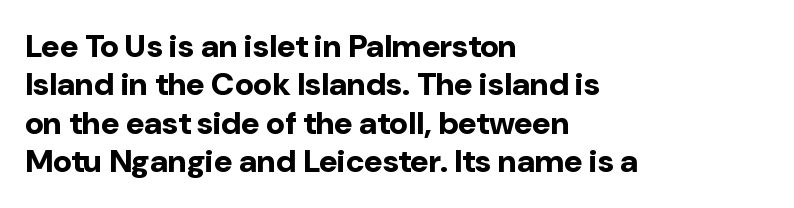
Q: Is the text bold? A: Yes.
Q: Is the text italic (slanted)? A: No, it is upright.
Q: Is the typeface a serif or a sans-serif typeface? A: Sans-serif.
Q: Is the text underlined? A: No.
Q: How is the paragraph aligned? A: Left-aligned.
Q: Is the spacing between letters normal or unusually wide? A: Normal.
Q: Width (condensed, normal, or wide)? A: Normal.
Q: Stroke contrast? A: Low.
Q: x-height? A: Medium.
Q: Monospaced? A: No.
